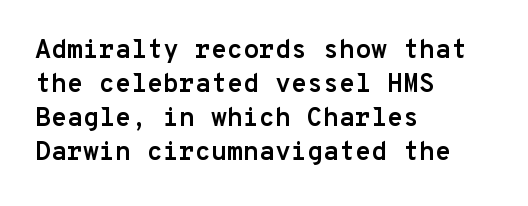
{"italic": "no", "bold": "yes", "underline": "no", "align": "left", "line_spacing": "normal", "line_spacing_ratio": 1.31, "letter_spacing": "normal", "letter_spacing_em": 0.0, "glyph_px": 26}
